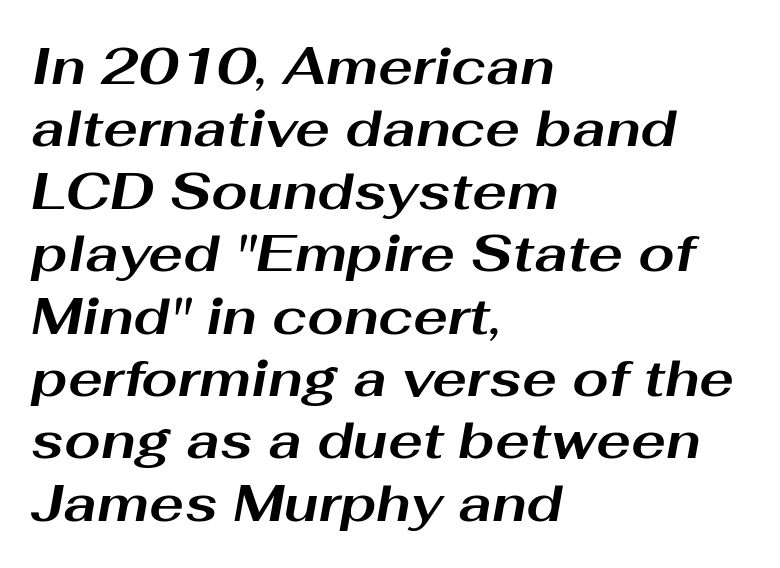
The image shows 52 px bold, wide type, italic (leaning right); set left-aligned, line spacing 1.2x, normal letter spacing, not underlined; medium stroke contrast and a medium x-height.
